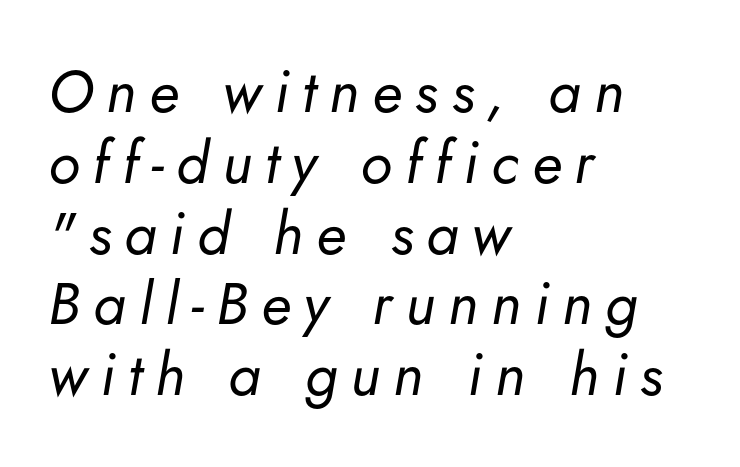
Q: Is the text bold? A: No.
Q: Is the text italic (slanted)? A: Yes, it leans right by about 5 degrees.
Q: Is the text underlined? A: No.
Q: How is the paragraph aligned? A: Left-aligned.
Q: Is the spacing between letters normal or unusually wide? A: Unusually wide.
Q: Width (condensed, normal, or wide)? A: Normal.
Q: Stroke contrast? A: Low.
Q: x-height? A: Small.
Q: Monospaced? A: No.
